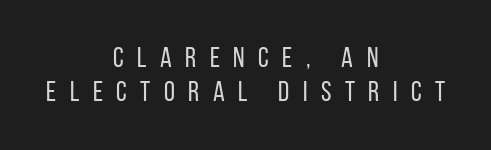
Q: Is the text bold? A: No.
Q: Is the text italic (slanted)? A: No, it is upright.
Q: Is the typeface a serif or a sans-serif typeface? A: Sans-serif.
Q: Is the text underlined? A: No.
Q: How is the paragraph aligned? A: Centered.
Q: Is the spacing between letters normal or unusually wide? A: Unusually wide.
Q: Width (condensed, normal, or wide)? A: Condensed.
Q: Stroke contrast? A: Low.
Q: x-height? A: Large.
Q: Monospaced? A: No.
